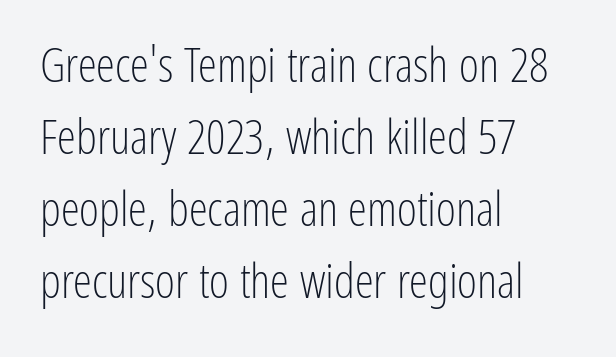
Q: Is the text bold? A: No.
Q: Is the text italic (slanted)? A: No, it is upright.
Q: Is the typeface a serif or a sans-serif typeface? A: Sans-serif.
Q: Is the text underlined? A: No.
Q: How is the paragraph aligned? A: Left-aligned.
Q: Is the spacing between letters normal or unusually wide? A: Normal.
Q: Is the spacing between lines tight, normal or loose? A: Normal.
Q: Width (condensed, normal, or wide)? A: Condensed.
Q: Stroke contrast? A: Low.
Q: x-height? A: Medium.
Q: Monospaced? A: No.
